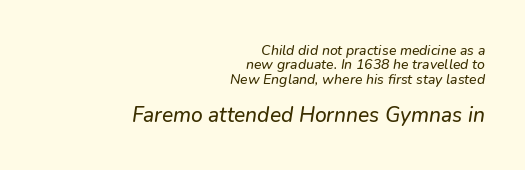
{"italic": "yes", "lean": "right", "slant_degrees": 9, "underline": "no", "align": "right", "line_spacing": "tight", "line_spacing_ratio": 1.02, "letter_spacing": "normal", "letter_spacing_em": 0.0, "larger_block": "second", "size_ratio": 1.5, "glyph_px": 21}
